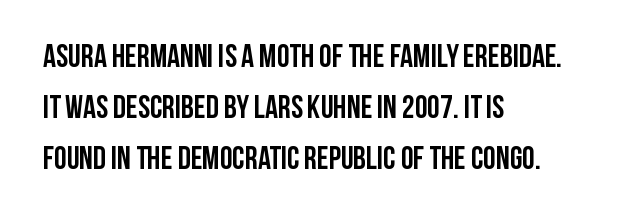
The image shows 32 px semibold, condensed sans-serif type, upright; set left-aligned, normal line spacing (1.59x), normal letter spacing, not underlined; low stroke contrast and a large x-height.
